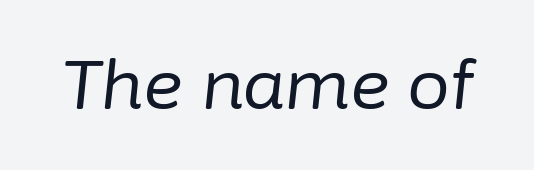
The line texture is even and compact thanks to regular tracking. The string is rendered with underlining switched off. These lines are rendered in a variable-pitch font. Stroke thickness stays within the range of a standard reading face or lighter.
